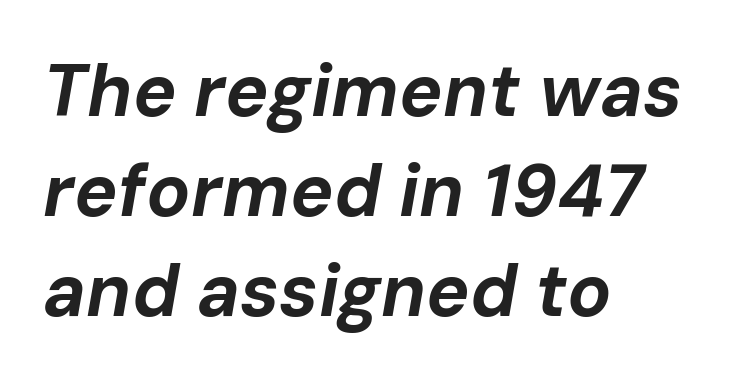
Q: Is the text bold? A: Yes.
Q: Is the text italic (slanted)? A: Yes, it leans right by about 10 degrees.
Q: Is the text underlined? A: No.
Q: How is the paragraph aligned? A: Left-aligned.
Q: Is the spacing between letters normal or unusually wide? A: Normal.
Q: Is the spacing between lines tight, normal or loose? A: Normal.
Q: Width (condensed, normal, or wide)? A: Normal.
Q: Stroke contrast? A: Low.
Q: x-height? A: Medium.
Q: Monospaced? A: No.
